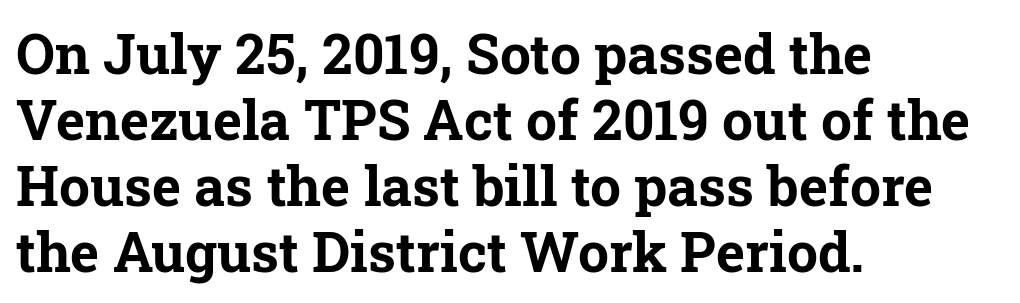
{"serif": "yes", "italic": "no", "bold": "yes", "weight": "bold", "width": "normal", "stroke_contrast": "low", "x_height": "medium", "monospaced": "no", "underline": "no", "align": "left", "line_spacing_ratio": 1.2, "letter_spacing": "normal", "letter_spacing_em": 0.0, "glyph_px": 55}
